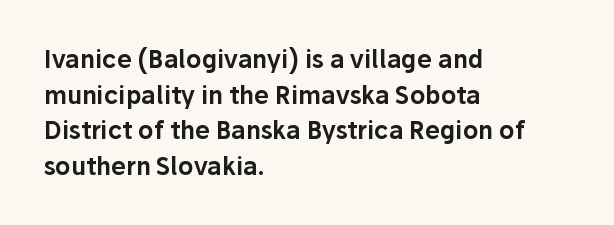
Q: Is the text italic (slanted)? A: No, it is upright.
Q: Is the text underlined? A: No.
Q: How is the paragraph aligned? A: Left-aligned.
Q: Is the spacing between letters normal or unusually wide? A: Normal.
Q: Is the spacing between lines tight, normal or loose? A: Normal.
